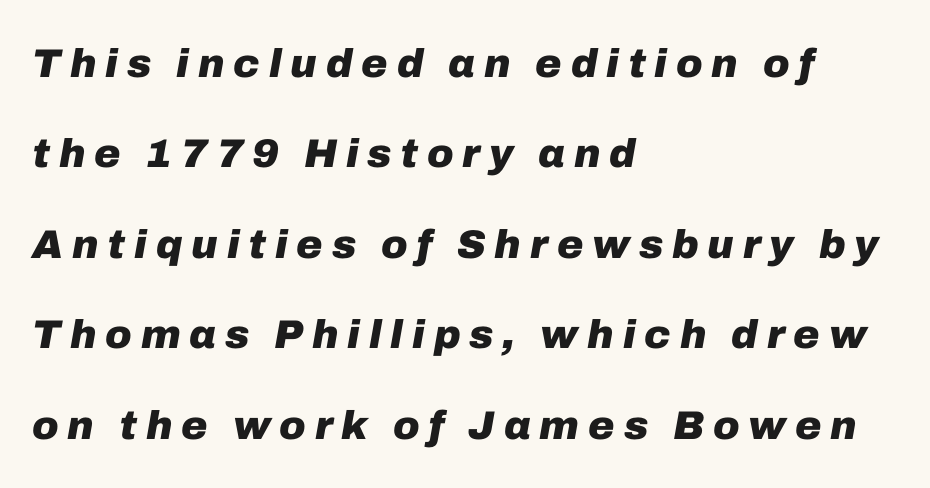
Q: Is the text bold? A: Yes.
Q: Is the text italic (slanted)? A: Yes, it leans right by about 10 degrees.
Q: Is the text underlined? A: No.
Q: How is the paragraph aligned? A: Left-aligned.
Q: Is the spacing between letters normal or unusually wide? A: Unusually wide.
Q: Is the spacing between lines tight, normal or loose? A: Loose.
Q: Width (condensed, normal, or wide)? A: Normal.
Q: Stroke contrast? A: Low.
Q: x-height? A: Medium.
Q: Monospaced? A: No.
